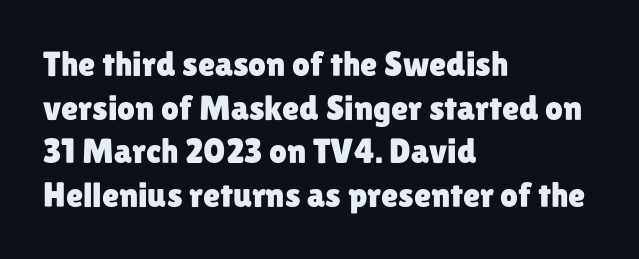
{"serif": "no", "italic": "no", "width": "normal", "stroke_contrast": "low", "x_height": "medium", "monospaced": "no", "underline": "no", "align": "left", "line_spacing": "normal", "line_spacing_ratio": 1.25, "letter_spacing": "normal", "letter_spacing_em": 0.0, "glyph_px": 35}
